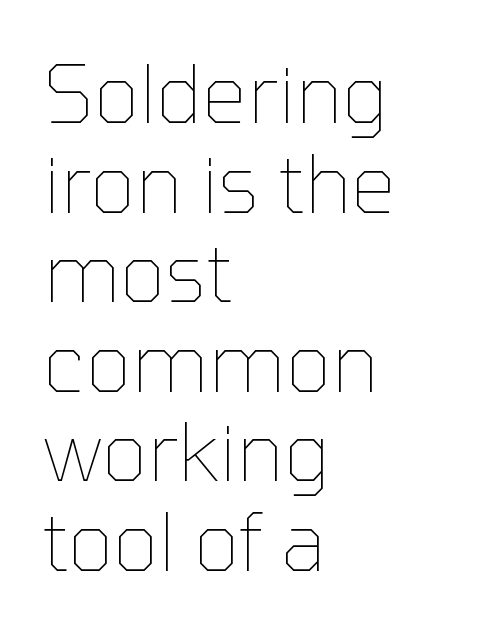
The image shows 80 px thin type, upright; set left-aligned, tight line spacing (1.12x), normal letter spacing, not underlined; low stroke contrast and a medium x-height.
